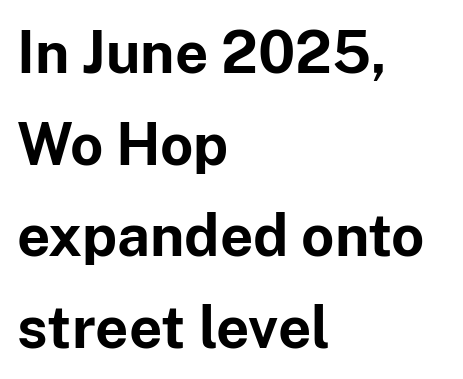
Casual observation: everything's shoved over to the left. Is this a sans? Yes — the strokes have no serifs. Quick note: underline off. A normal amount of white space separates one row of letters from the next. The strokes are fattened all the way to bold. The face used here is proportionally spaced, like ordinary book or web type.
